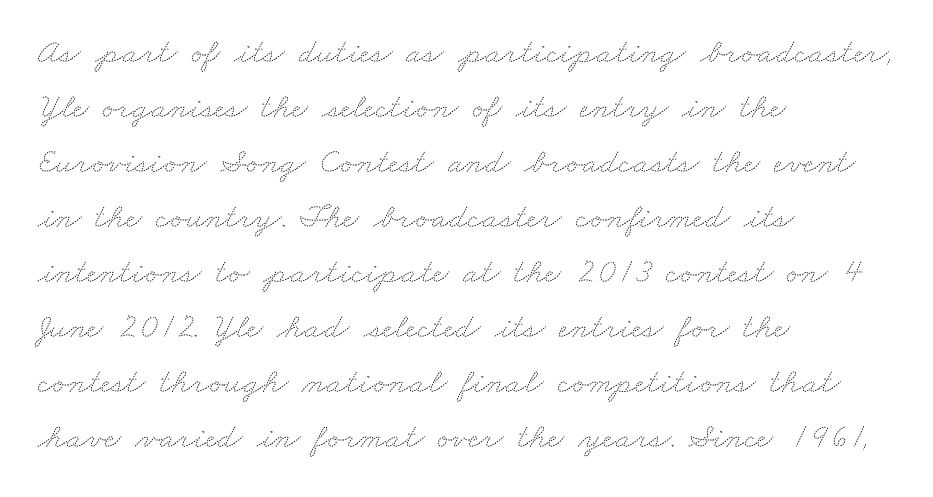
Q: Is the text bold? A: No.
Q: Is the text underlined? A: No.
Q: How is the paragraph aligned? A: Left-aligned.
Q: Is the spacing between letters normal or unusually wide? A: Normal.
Q: Is the spacing between lines tight, normal or loose? A: Normal.
Q: Width (condensed, normal, or wide)? A: Wide.
Q: Stroke contrast? A: Medium.
Q: x-height? A: Small.
Q: Monospaced? A: No.
